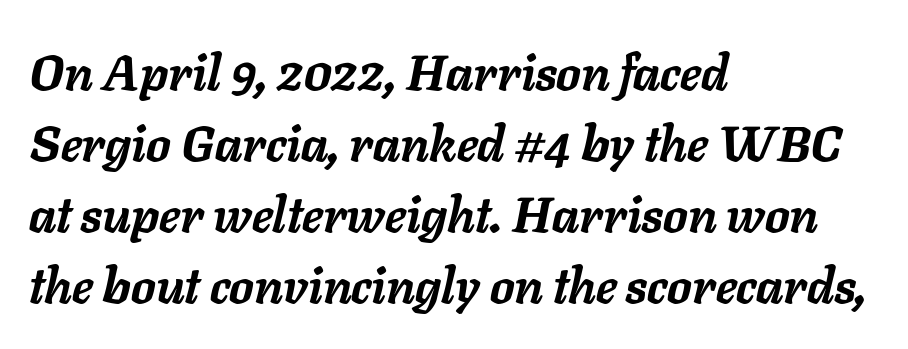
These lines are rendered in a variable-pitch font. Observe the ordinary spacing: letters are neighbours, not strangers. Underline: absent. You can tell it's italic because the verticals aren't actually vertical. Normally led — the rows are evenly, conventionally spaced.
